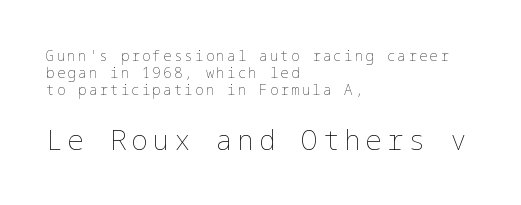
{"italic": "no", "bold": "no", "weight": "thin", "width": "normal", "stroke_contrast": "low", "x_height": "medium", "underline": "no", "align": "left", "line_spacing_ratio": 1.22, "larger_block": "second", "size_ratio": 2.0, "glyph_px": 28}
